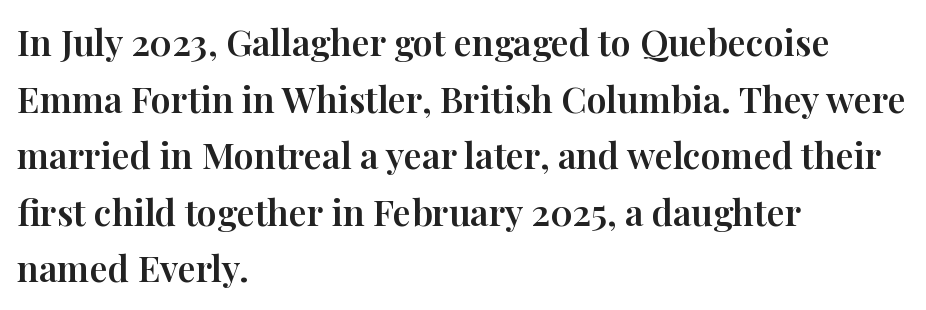
The image shows 36 px serif type, upright; set left-aligned, normal line spacing (1.57x), normal letter spacing, not underlined; high stroke contrast and a medium x-height.
